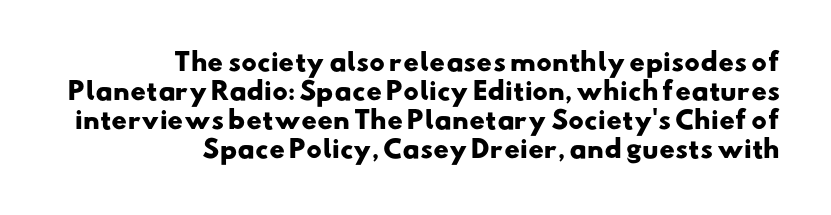
Horizontal alignment here is rightward, an uncommon choice for prose. Plain, unruled lines of type. Typographic density is high because the face is bold. What stands out about the letter spacing? Nothing — it is the standard amount.
